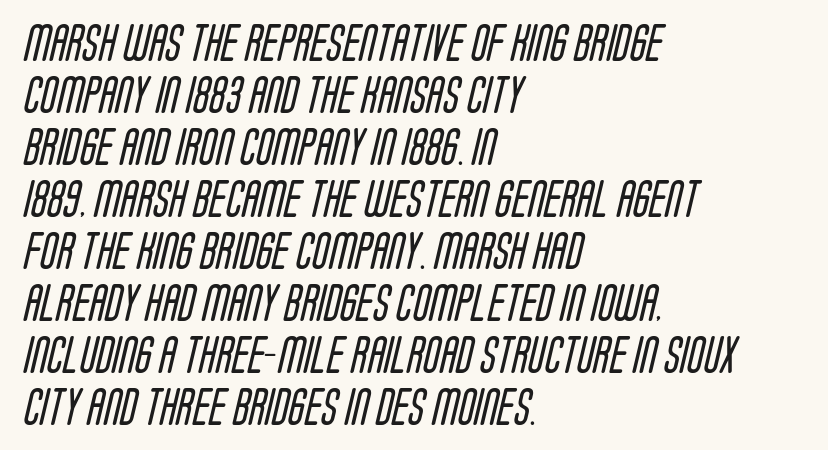
Q: Is the text bold? A: No.
Q: Is the typeface a serif or a sans-serif typeface? A: Sans-serif.
Q: Is the text underlined? A: No.
Q: How is the paragraph aligned? A: Left-aligned.
Q: Is the spacing between letters normal or unusually wide? A: Normal.
Q: Is the spacing between lines tight, normal or loose? A: Normal.
Q: Width (condensed, normal, or wide)? A: Condensed.
Q: Stroke contrast? A: Low.
Q: x-height? A: Large.
Q: Monospaced? A: No.
